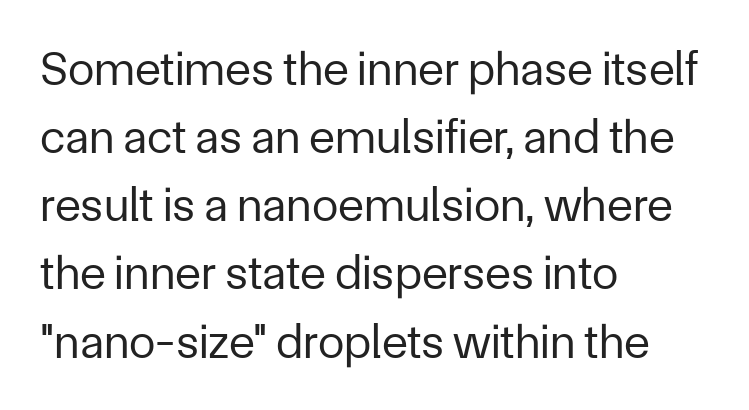
The image shows 48 px regular-weight sans-serif type, upright; set left-aligned, normal line spacing (1.42x), normal letter spacing, not underlined; low stroke contrast and a medium x-height.
